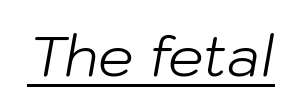
Q: Is the text bold? A: No.
Q: Is the text italic (slanted)? A: Yes, it leans right by about 10 degrees.
Q: Is the text underlined? A: Yes.
Q: Is the spacing between letters normal or unusually wide? A: Normal.
Q: Width (condensed, normal, or wide)? A: Normal.
Q: Stroke contrast? A: Low.
Q: x-height? A: Medium.
Q: Monospaced? A: No.
